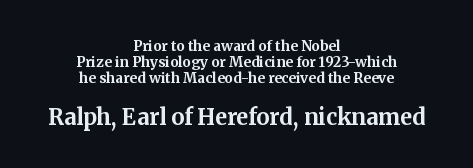
The image shows 22 px bold type, upright; set centered, tight line spacing (1.15x), normal letter spacing, not underlined; the second (bottom) block is 1.57x larger.
